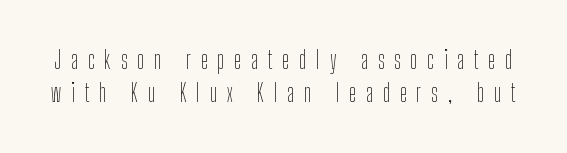
{"italic": "no", "bold": "no", "underline": "no", "line_spacing": "normal", "line_spacing_ratio": 1.37, "letter_spacing": "wide", "letter_spacing_em": 0.41, "glyph_px": 24}
